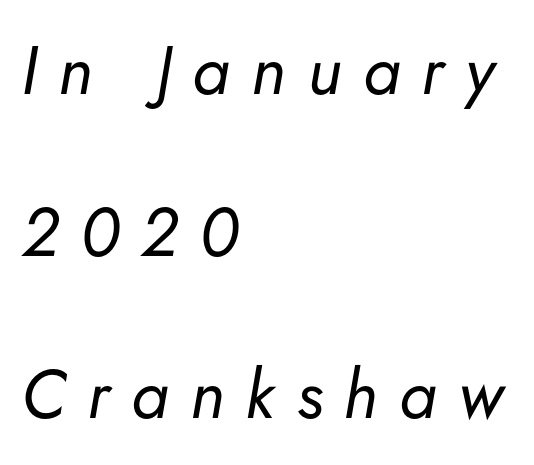
Q: Is the text bold? A: No.
Q: Is the text italic (slanted)? A: Yes, it leans right by about 5 degrees.
Q: Is the text underlined? A: No.
Q: How is the paragraph aligned? A: Left-aligned.
Q: Is the spacing between letters normal or unusually wide? A: Unusually wide.
Q: Is the spacing between lines tight, normal or loose? A: Loose.
Q: Width (condensed, normal, or wide)? A: Normal.
Q: Stroke contrast? A: Low.
Q: x-height? A: Small.
Q: Monospaced? A: No.
